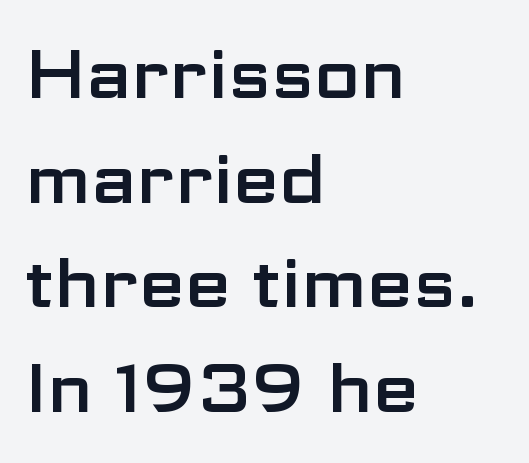
Q: Is the text italic (slanted)? A: No, it is upright.
Q: Is the typeface a serif or a sans-serif typeface? A: Sans-serif.
Q: Is the text underlined? A: No.
Q: How is the paragraph aligned? A: Left-aligned.
Q: Is the spacing between letters normal or unusually wide? A: Normal.
Q: Is the spacing between lines tight, normal or loose? A: Normal.
Q: Width (condensed, normal, or wide)? A: Wide.
Q: Stroke contrast? A: Low.
Q: x-height? A: Medium.
Q: Monospaced? A: No.
